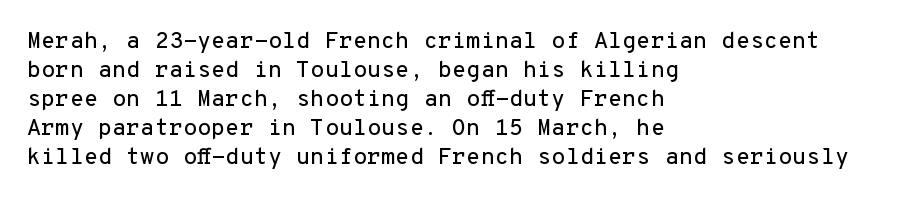
{"italic": "no", "underline": "no", "align": "left", "line_spacing": "normal", "line_spacing_ratio": 1.26, "letter_spacing": "normal", "letter_spacing_em": 0.0, "glyph_px": 23}
